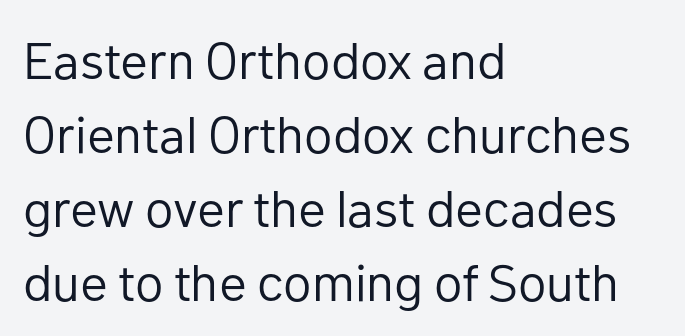
Q: Is the text bold? A: No.
Q: Is the text italic (slanted)? A: No, it is upright.
Q: Is the typeface a serif or a sans-serif typeface? A: Sans-serif.
Q: Is the text underlined? A: No.
Q: How is the paragraph aligned? A: Left-aligned.
Q: Is the spacing between letters normal or unusually wide? A: Normal.
Q: Is the spacing between lines tight, normal or loose? A: Normal.
Q: Width (condensed, normal, or wide)? A: Normal.
Q: Stroke contrast? A: Low.
Q: x-height? A: Medium.
Q: Monospaced? A: No.
